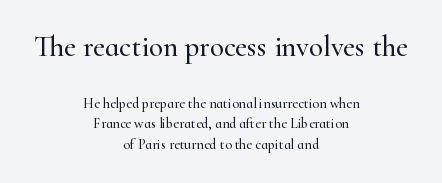
{"serif": "yes", "italic": "no", "width": "normal", "stroke_contrast": "high", "x_height": "small", "monospaced": "no", "underline": "no", "align": "center", "line_spacing": "normal", "line_spacing_ratio": 1.47, "letter_spacing": "normal", "letter_spacing_em": 0.0, "larger_block": "first", "size_ratio": 2.07, "glyph_px": 29}
